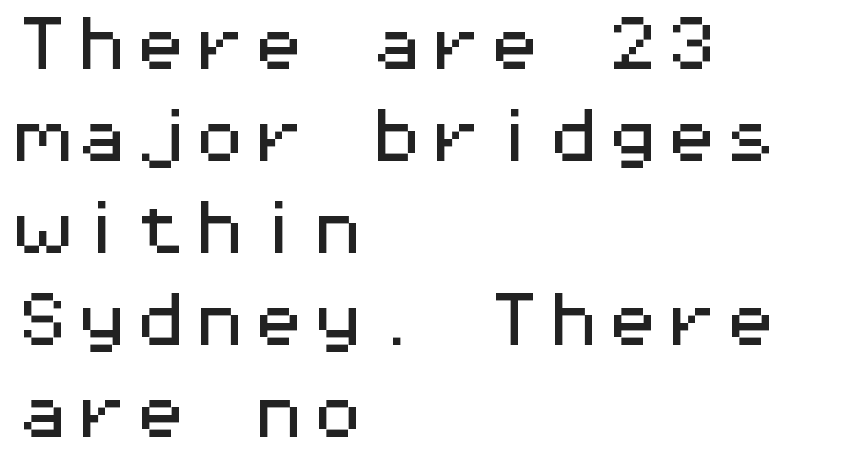
Q: Is the text italic (slanted)? A: No, it is upright.
Q: Is the typeface a serif or a sans-serif typeface? A: Sans-serif.
Q: Is the text underlined? A: No.
Q: How is the paragraph aligned? A: Left-aligned.
Q: Is the spacing between letters normal or unusually wide? A: Normal.
Q: Is the spacing between lines tight, normal or loose? A: Normal.
Q: Width (condensed, normal, or wide)? A: Wide.
Q: Stroke contrast? A: Medium.
Q: x-height? A: Medium.
Q: Monospaced? A: Yes.
